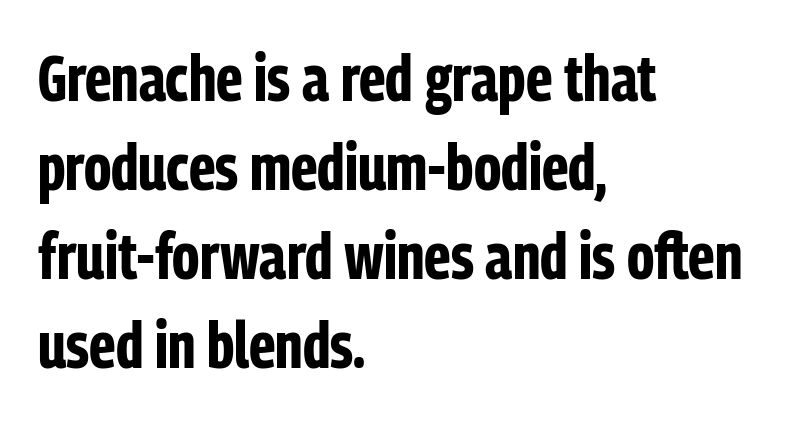
{"serif": "no", "italic": "no", "bold": "yes", "weight": "bold", "width": "condensed", "stroke_contrast": "low", "x_height": "medium", "monospaced": "no", "underline": "no", "align": "left", "line_spacing": "normal", "line_spacing_ratio": 1.37, "letter_spacing": "normal", "letter_spacing_em": 0.0, "glyph_px": 65}
